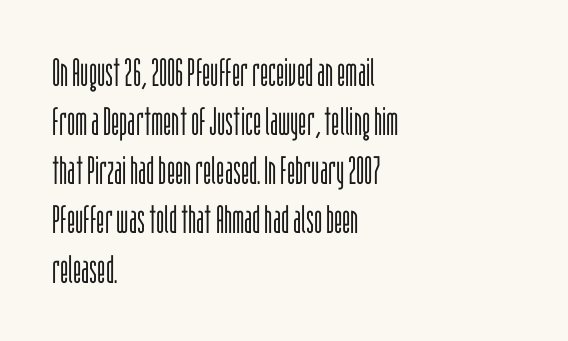
Q: Is the text bold? A: No.
Q: Is the text italic (slanted)? A: No, it is upright.
Q: Is the typeface a serif or a sans-serif typeface? A: Sans-serif.
Q: Is the text underlined? A: No.
Q: How is the paragraph aligned? A: Left-aligned.
Q: Is the spacing between letters normal or unusually wide? A: Normal.
Q: Is the spacing between lines tight, normal or loose? A: Normal.
Q: Width (condensed, normal, or wide)? A: Condensed.
Q: Stroke contrast? A: Low.
Q: x-height? A: Large.
Q: Monospaced? A: No.
